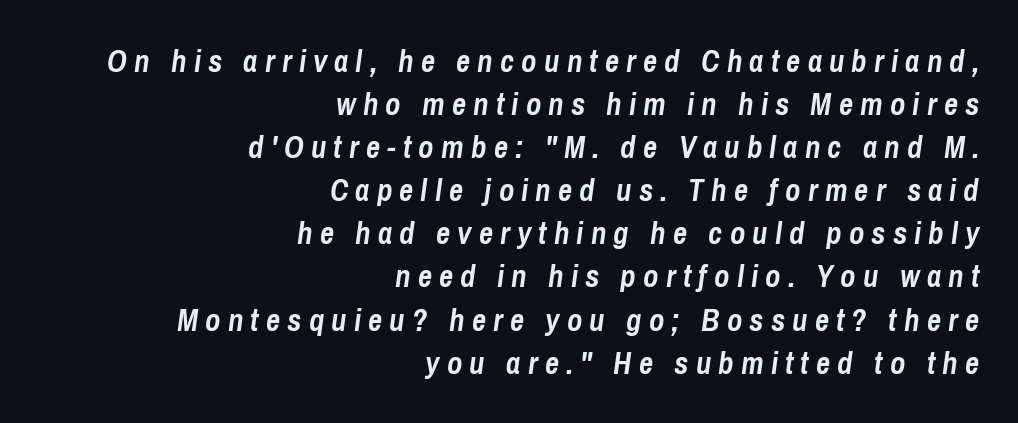
Which margin do the lines hug? The right one — the left edge is uneven. Clear beneath every line of the passage. Look at the stroke-to-counter ratio: heavy, a bold. This sample has the flowing, uneven cadence of proportional lettering.
